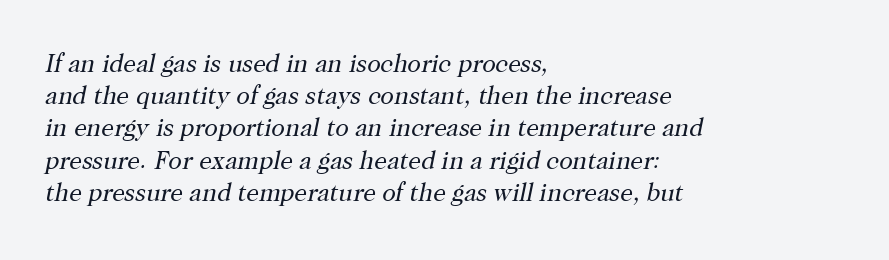
The whole block is typeset with a tilt. Has an underline been added? It has not. Leftover space on each line is placed entirely after the last word. The gaps between neighbouring characters are ordinary and unremarkable. Compared with typical paragraphs, the rows here are spaced about the same. No letter is thick-stroked: the sample isn't bold.
